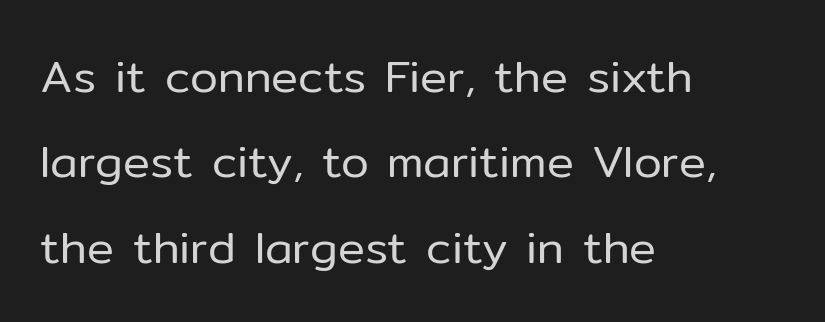
{"serif": "no", "italic": "no", "bold": "no", "weight": "regular", "width": "normal", "stroke_contrast": "low", "x_height": "medium", "monospaced": "no", "underline": "no", "align": "left", "line_spacing": "loose", "line_spacing_ratio": 1.9, "letter_spacing": "normal", "letter_spacing_em": 0.0, "glyph_px": 45}
